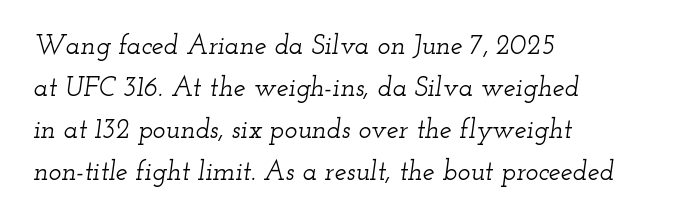
Q: Is the text italic (slanted)? A: Yes, it leans right by about 12 degrees.
Q: Is the text underlined? A: No.
Q: How is the paragraph aligned? A: Left-aligned.
Q: Is the spacing between letters normal or unusually wide? A: Normal.
Q: Is the spacing between lines tight, normal or loose? A: Normal.
